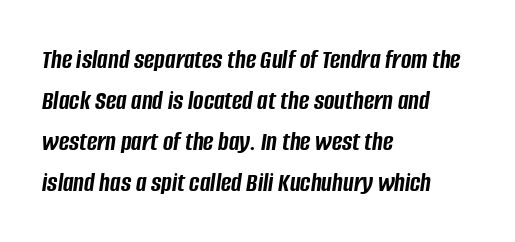
Q: Is the text bold? A: Yes.
Q: Is the text italic (slanted)? A: Yes, it leans right by about 8 degrees.
Q: Is the text underlined? A: No.
Q: How is the paragraph aligned? A: Left-aligned.
Q: Is the spacing between letters normal or unusually wide? A: Normal.
Q: Is the spacing between lines tight, normal or loose? A: Normal.
Q: Width (condensed, normal, or wide)? A: Condensed.
Q: Stroke contrast? A: Low.
Q: x-height? A: Large.
Q: Monospaced? A: No.
